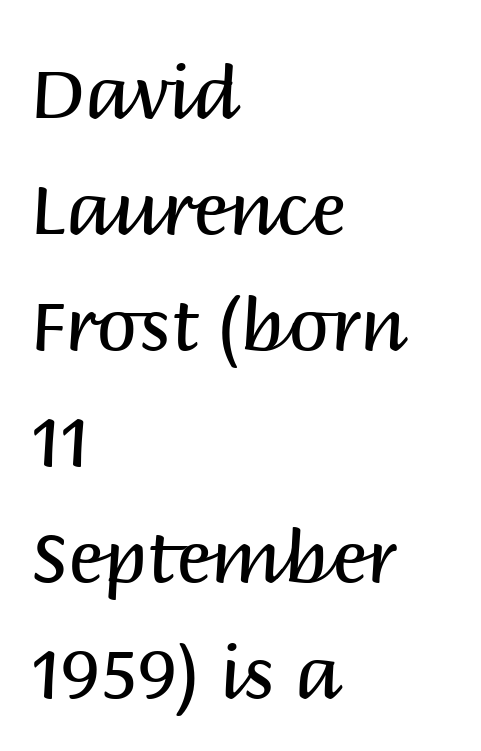
{"serif": "no", "bold": "no", "weight": "regular", "width": "normal", "stroke_contrast": "medium", "x_height": "large", "monospaced": "no", "underline": "no", "align": "left", "line_spacing": "normal", "line_spacing_ratio": 1.59, "letter_spacing": "normal", "letter_spacing_em": 0.0, "glyph_px": 73}
